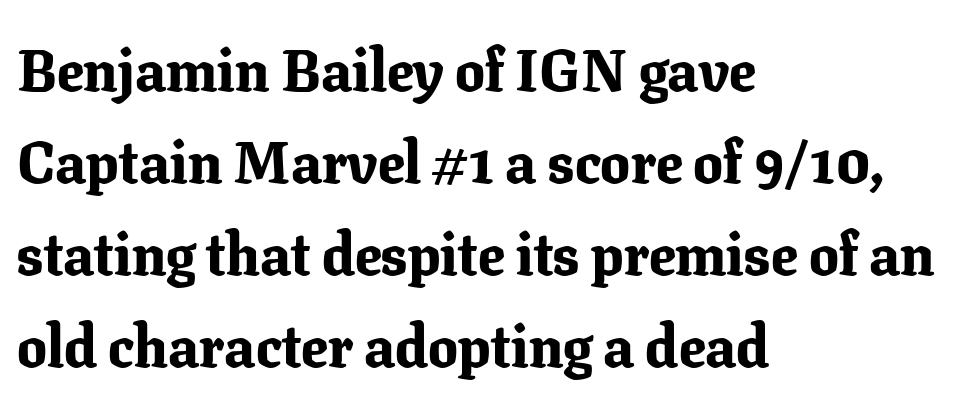
The image shows 59 px bold serif type, upright; set left-aligned, normal line spacing (1.56x), normal letter spacing, not underlined; low stroke contrast and a medium x-height.
